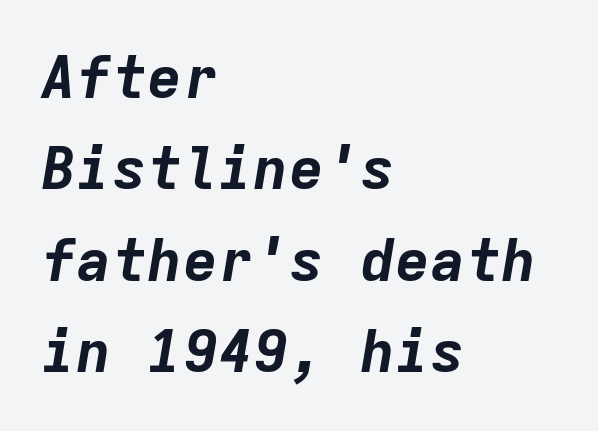
The image shows 59 px bold type, italic (leaning right), monospaced; set left-aligned, normal line spacing (1.55x), normal letter spacing, not underlined; low stroke contrast and a medium x-height.
